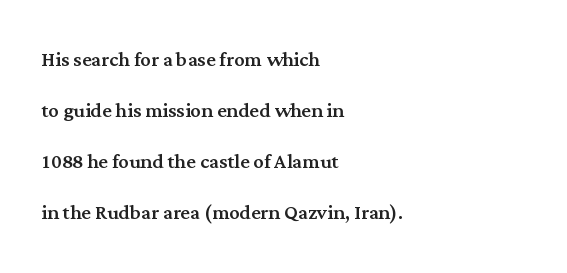
The image shows 26 px text type, upright; set left-aligned, loose line spacing (1.96x), normal letter spacing, not underlined.
